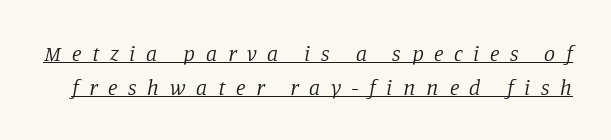
Q: Is the text bold? A: No.
Q: Is the text italic (slanted)? A: Yes, it leans right by about 11 degrees.
Q: Is the text underlined? A: Yes.
Q: Is the spacing between letters normal or unusually wide? A: Unusually wide.
Q: Is the spacing between lines tight, normal or loose? A: Normal.
